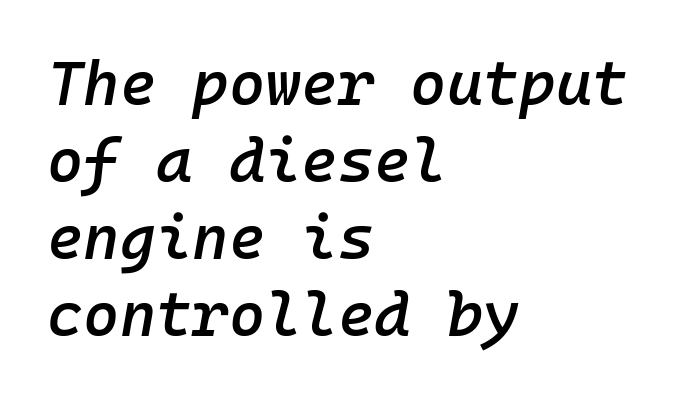
The glyphs have the mass of a demibold cut, below bold. You can tell it's italic because the verticals aren't actually vertical. Notice how the passage keeps a crisp vertical edge on the left only. This sample has the even, mechanical cadence of fixed-width lettering. Each word holds together tightly as a unit, with standard inter-letter gaps.
